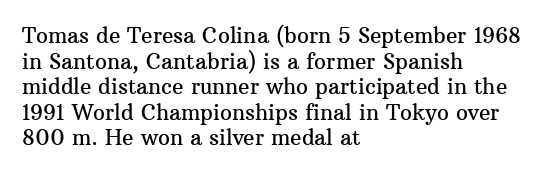
The image shows 21 px text type, upright; set left-aligned, line spacing 1.22x, normal letter spacing, not underlined.
